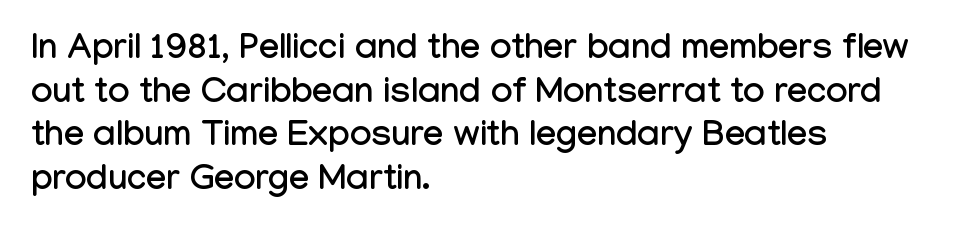
The image shows 36 px condensed sans-serif type, upright; set left-aligned, line spacing 1.21x, normal letter spacing, not underlined; low stroke contrast and a medium x-height.
